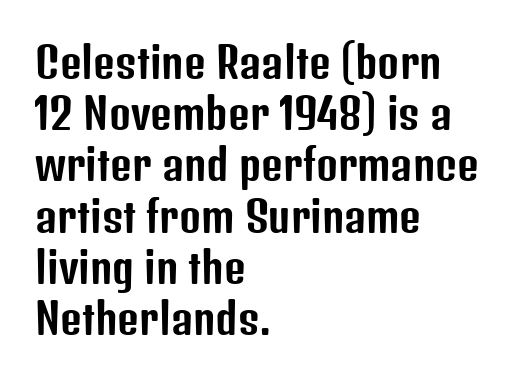
Q: Is the text italic (slanted)? A: No, it is upright.
Q: Is the typeface a serif or a sans-serif typeface? A: Sans-serif.
Q: Is the text underlined? A: No.
Q: How is the paragraph aligned? A: Left-aligned.
Q: Is the spacing between letters normal or unusually wide? A: Normal.
Q: Width (condensed, normal, or wide)? A: Condensed.
Q: Stroke contrast? A: Low.
Q: x-height? A: Medium.
Q: Monospaced? A: No.
